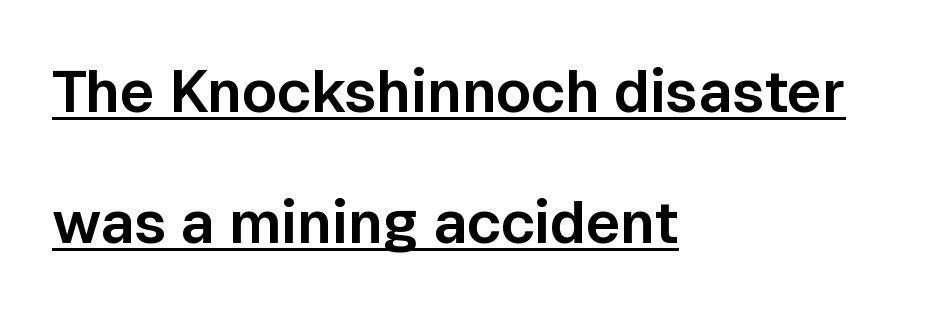
The image shows 59 px sans-serif type, upright; set left-aligned, loose line spacing (2.22x), normal letter spacing, underlined; low stroke contrast and a medium x-height.
